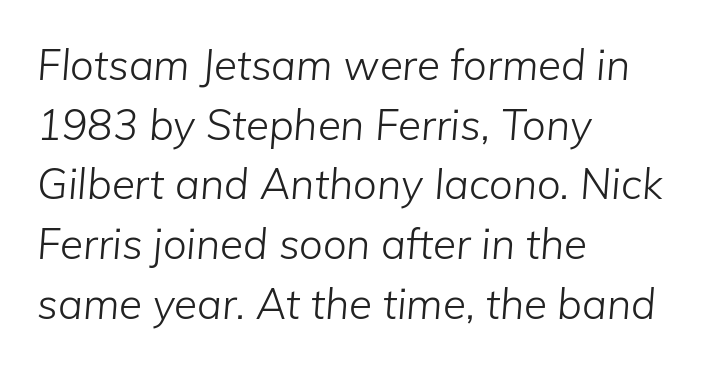
{"italic": "yes", "lean": "right", "slant_degrees": 5, "bold": "no", "weight": "light", "width": "normal", "stroke_contrast": "low", "x_height": "medium", "monospaced": "no", "underline": "no", "align": "left", "line_spacing": "normal", "line_spacing_ratio": 1.42, "letter_spacing": "normal", "letter_spacing_em": 0.0, "glyph_px": 42}
